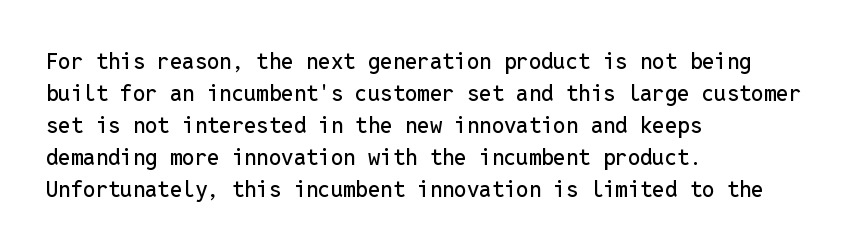
These lines were composed using upright roman letters. If you drew a ruler down the left edge, every line would touch it. In terms of leading, this rendering sits right in the middle. These lines keep a tight, regular rhythm from letter to letter. The glyphs are unaccompanied by any horizontal stroke below them.
